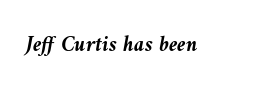
The image shows 22 px bold type, italic (leaning left); set normal letter spacing, not underlined.
